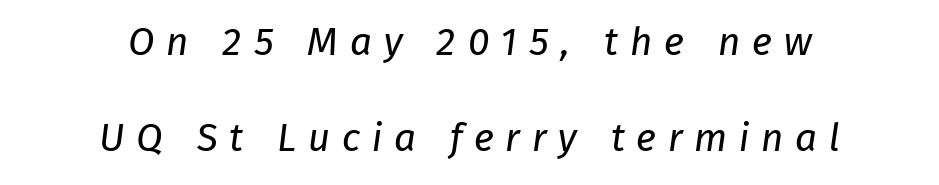
{"serif": "no", "bold": "no", "weight": "regular", "width": "normal", "stroke_contrast": "low", "x_height": "medium", "monospaced": "no", "underline": "no", "align": "center", "line_spacing": "loose", "line_spacing_ratio": 2.47, "letter_spacing": "wide", "letter_spacing_em": 0.3, "glyph_px": 39}
